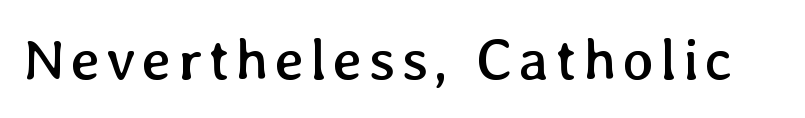
Q: Is the text bold? A: No.
Q: Is the text italic (slanted)? A: No, it is upright.
Q: Is the text underlined? A: No.
Q: Width (condensed, normal, or wide)? A: Normal.
Q: Stroke contrast? A: Low.
Q: x-height? A: Medium.
Q: Monospaced? A: No.
